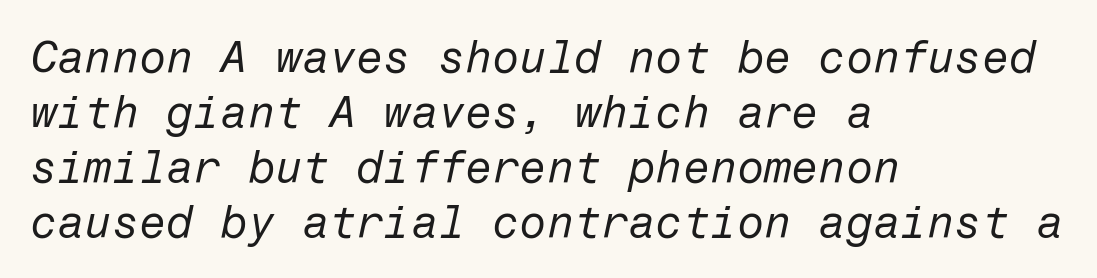
The image shows 44 px regular-weight type, italic (leaning right); set left-aligned, normal line spacing (1.25x), normal letter spacing, not underlined; low stroke contrast and a medium x-height.
